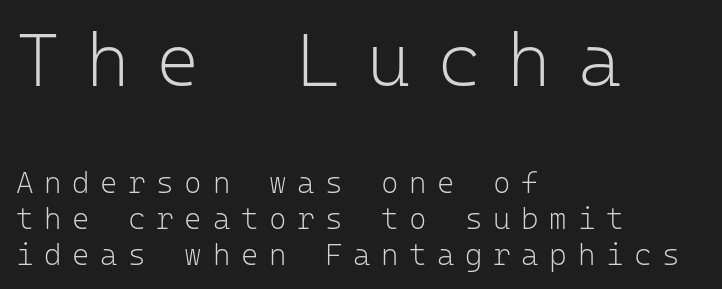
Q: Is the text bold? A: No.
Q: Is the text italic (slanted)? A: No, it is upright.
Q: Is the typeface a serif or a sans-serif typeface? A: Sans-serif.
Q: Is the text underlined? A: No.
Q: How is the paragraph aligned? A: Left-aligned.
Q: Is the spacing between letters normal or unusually wide? A: Unusually wide.
Q: Which block of text is set in a larger size, the first (top) or the second (bottom)? A: The first (top) one.
Q: Width (condensed, normal, or wide)? A: Normal.
Q: Stroke contrast? A: Low.
Q: x-height? A: Medium.
Q: Monospaced? A: Yes.
